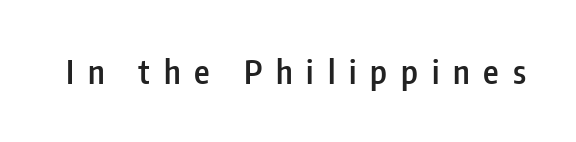
Q: Is the text bold? A: Semi-bold.
Q: Is the text italic (slanted)? A: No, it is upright.
Q: Is the typeface a serif or a sans-serif typeface? A: Sans-serif.
Q: Is the text underlined? A: No.
Q: Is the spacing between letters normal or unusually wide? A: Unusually wide.
Q: Width (condensed, normal, or wide)? A: Condensed.
Q: Stroke contrast? A: Low.
Q: x-height? A: Medium.
Q: Monospaced? A: No.
